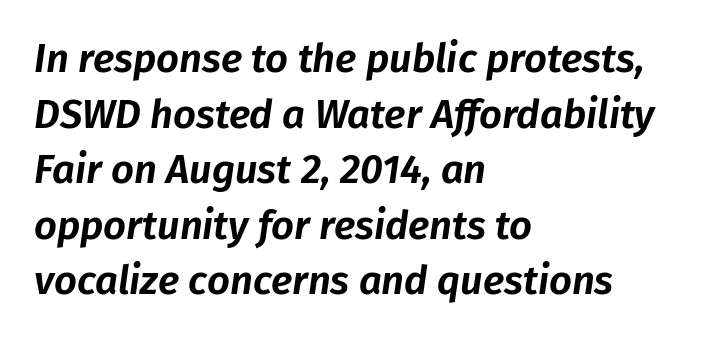
The image shows 40 px text type, italic (leaning right); set left-aligned, normal line spacing (1.39x), normal letter spacing, not underlined; low stroke contrast and a medium x-height.
